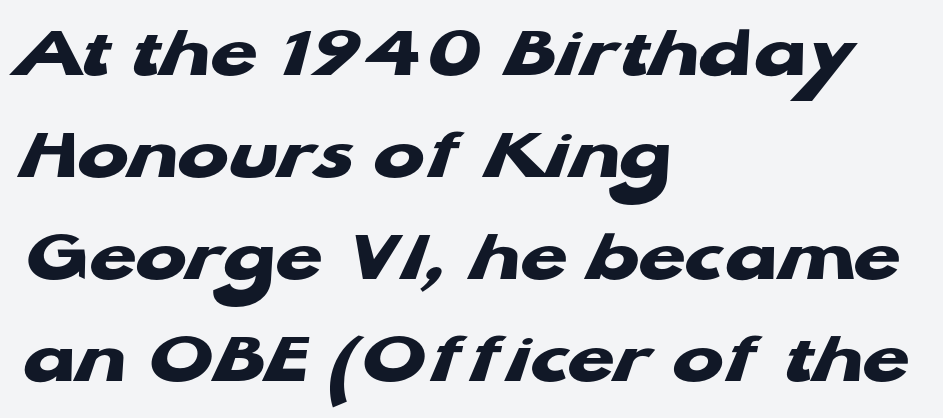
The image shows 76 px heavy, wide sans-serif type; set left-aligned, normal line spacing (1.34x), normal letter spacing, not underlined; low stroke contrast and a medium x-height.
